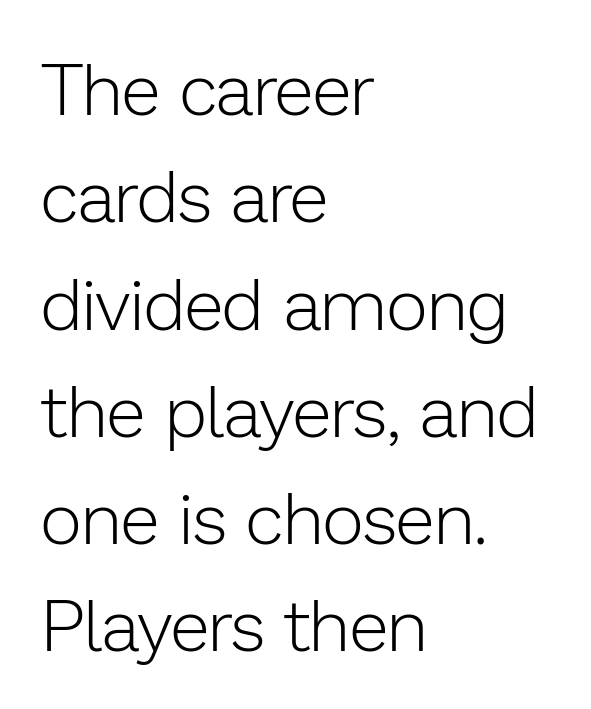
Q: Is the text bold? A: No.
Q: Is the text italic (slanted)? A: No, it is upright.
Q: Is the typeface a serif or a sans-serif typeface? A: Sans-serif.
Q: Is the text underlined? A: No.
Q: How is the paragraph aligned? A: Left-aligned.
Q: Is the spacing between letters normal or unusually wide? A: Normal.
Q: Is the spacing between lines tight, normal or loose? A: Normal.
Q: Width (condensed, normal, or wide)? A: Normal.
Q: Stroke contrast? A: Low.
Q: x-height? A: Medium.
Q: Monospaced? A: No.
